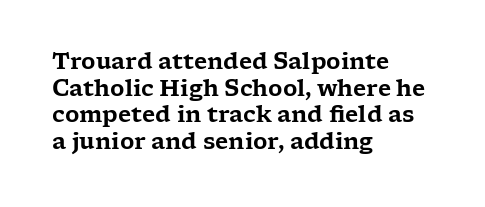
Q: Is the text italic (slanted)? A: No, it is upright.
Q: Is the text underlined? A: No.
Q: How is the paragraph aligned? A: Left-aligned.
Q: Is the spacing between letters normal or unusually wide? A: Normal.
